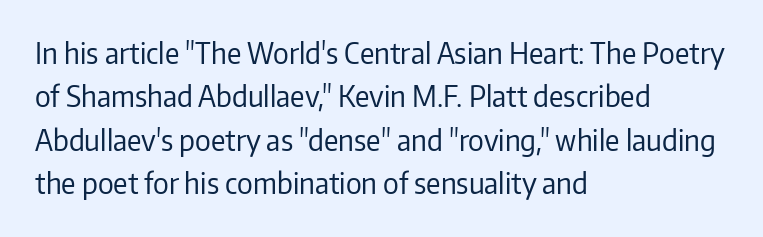
The image shows 28 px regular-weight sans-serif type, upright; set left-aligned, normal line spacing (1.55x), normal letter spacing, not underlined; low stroke contrast and a medium x-height.
